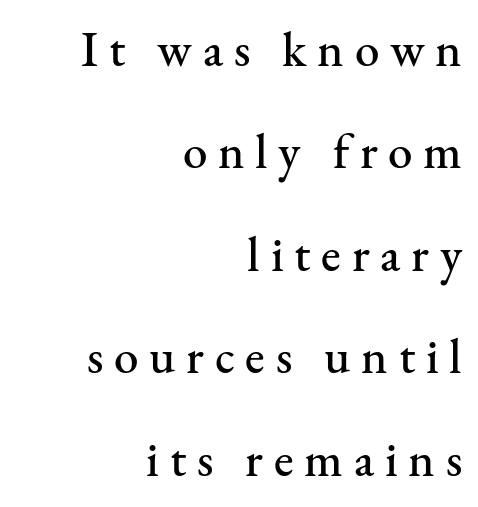
{"serif": "yes", "italic": "no", "width": "normal", "stroke_contrast": "medium", "x_height": "small", "monospaced": "no", "underline": "no", "align": "right", "line_spacing": "loose", "line_spacing_ratio": 2.09, "letter_spacing": "wide", "letter_spacing_em": 0.22, "glyph_px": 49}
